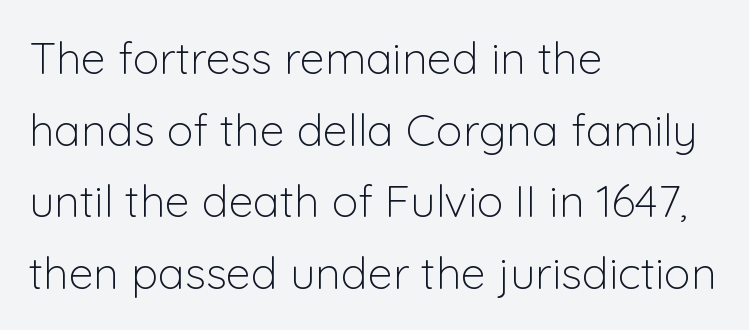
The image shows 45 px light sans-serif type, upright; set left-aligned, normal line spacing (1.59x), normal letter spacing, not underlined; low stroke contrast and a medium x-height.
